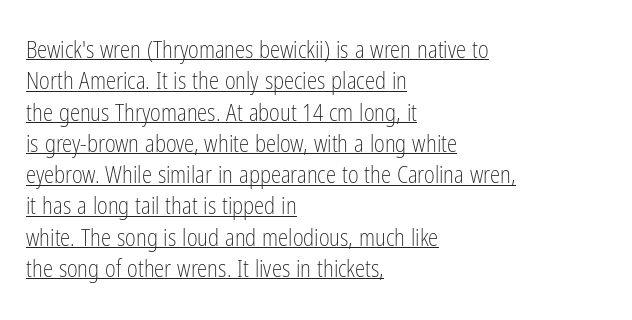
Q: Is the text bold? A: No.
Q: Is the text italic (slanted)? A: No, it is upright.
Q: Is the text underlined? A: Yes.
Q: How is the paragraph aligned? A: Left-aligned.
Q: Is the spacing between letters normal or unusually wide? A: Normal.
Q: Is the spacing between lines tight, normal or loose? A: Normal.
